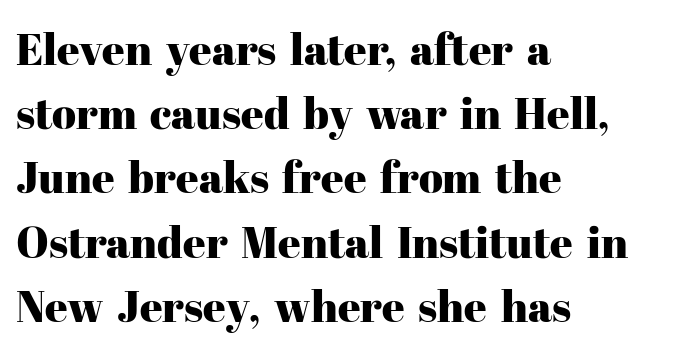
{"serif": "yes", "italic": "no", "width": "normal", "stroke_contrast": "high", "x_height": "medium", "monospaced": "no", "underline": "no", "align": "left", "line_spacing": "normal", "line_spacing_ratio": 1.46, "letter_spacing": "normal", "letter_spacing_em": 0.0, "glyph_px": 44}
